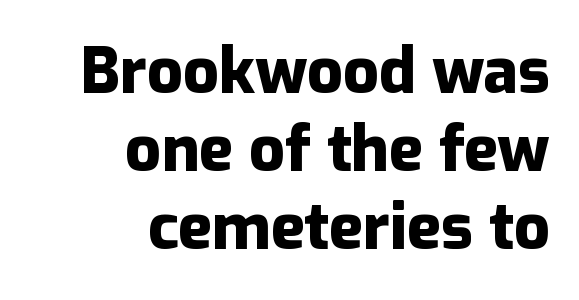
The image shows 63 px heavy sans-serif type, upright; set right-aligned, line spacing 1.24x, normal letter spacing, not underlined; low stroke contrast and a medium x-height.
